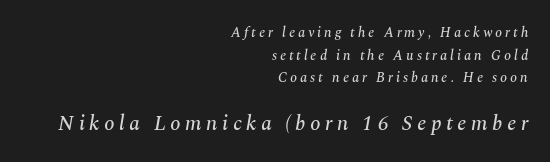
The image shows 21 px text type, italic (leaning right); set right-aligned, normal line spacing (1.62x), unusually wide letter spacing (+0.21 em), not underlined; the second (bottom) block is 1.5x larger.
